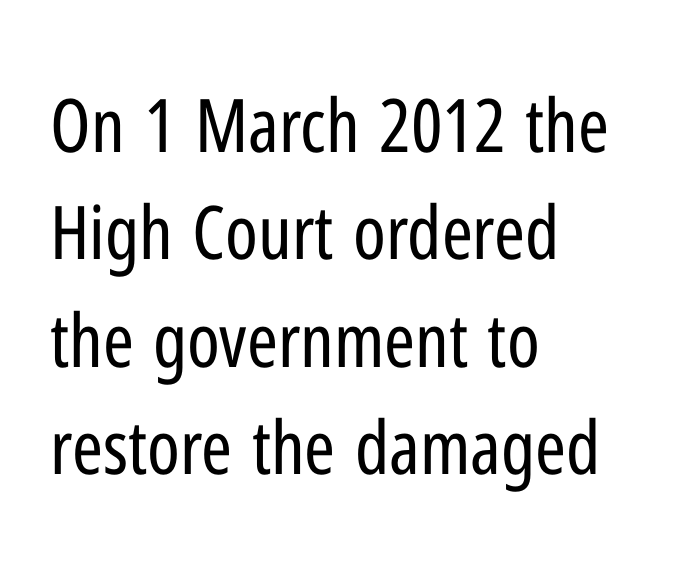
The image shows 74 px regular-weight, condensed sans-serif type, upright; set left-aligned, normal line spacing (1.45x), normal letter spacing, not underlined; low stroke contrast and a medium x-height.
